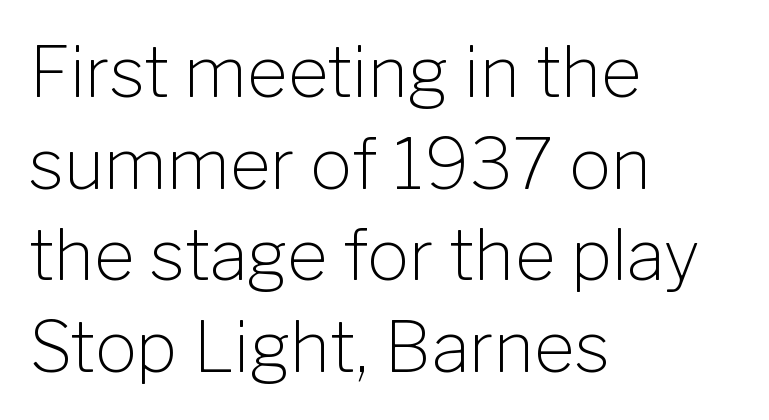
{"serif": "no", "italic": "no", "bold": "no", "weight": "light", "width": "normal", "stroke_contrast": "low", "x_height": "medium", "monospaced": "no", "underline": "no", "align": "left", "line_spacing": "normal", "line_spacing_ratio": 1.31, "letter_spacing": "normal", "letter_spacing_em": 0.0, "glyph_px": 70}
